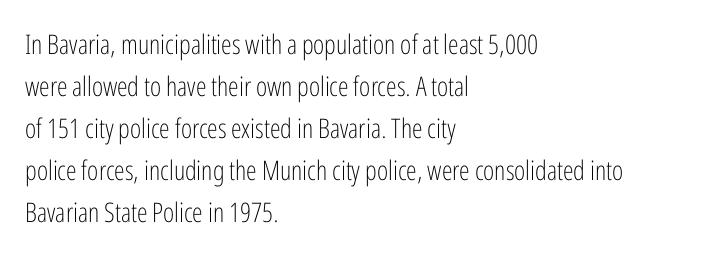
Q: Is the text bold? A: No.
Q: Is the text italic (slanted)? A: No, it is upright.
Q: Is the text underlined? A: No.
Q: How is the paragraph aligned? A: Left-aligned.
Q: Is the spacing between letters normal or unusually wide? A: Normal.
Q: Is the spacing between lines tight, normal or loose? A: Normal.
